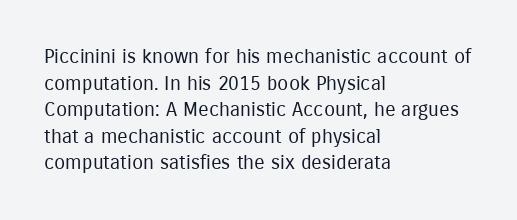
The image shows 20 px text type, upright; set left-aligned, normal line spacing (1.33x), normal letter spacing, not underlined.
